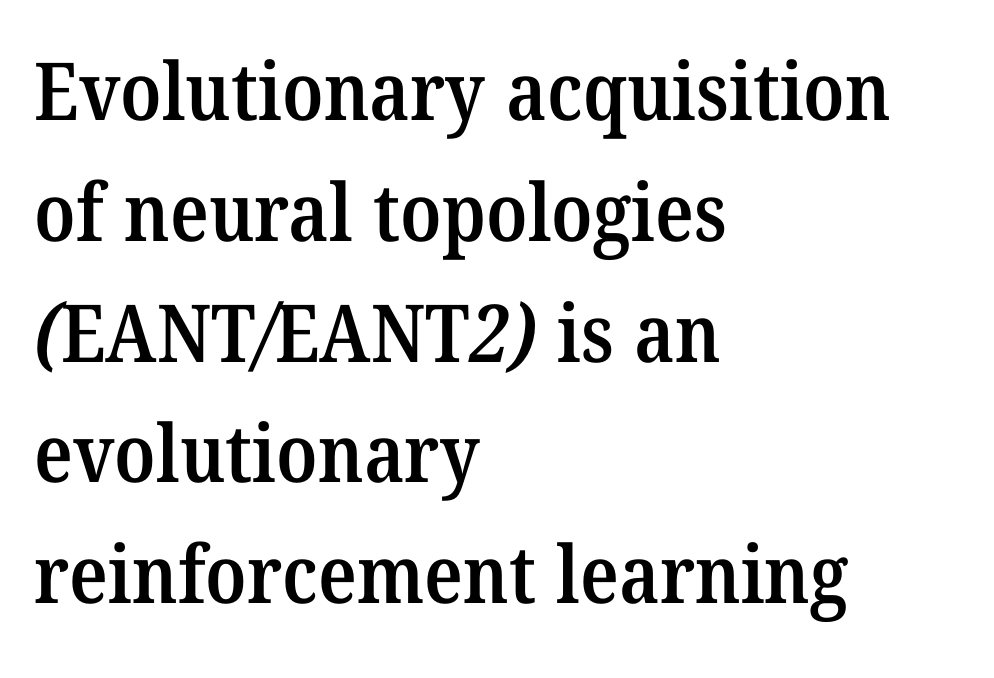
The image shows 80 px semibold serif type; set left-aligned, normal line spacing (1.51x), normal letter spacing, not underlined; medium stroke contrast and a medium x-height.
